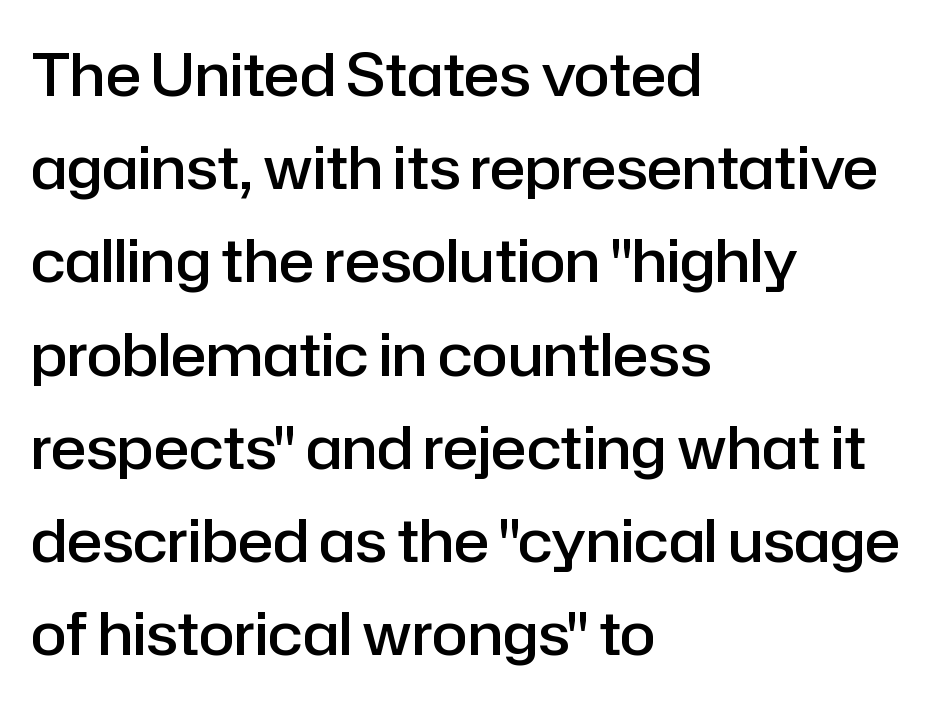
These lines are rendered in a variable-pitch font. The space directly below the letters is spotless. This is sans-serif lettering, the kind often seen on screens and signage. The rows are spaced the way most documents space them.
